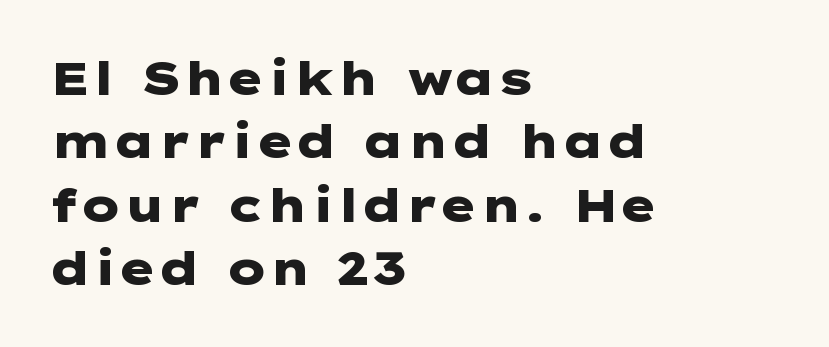
Q: Is the text bold? A: Yes.
Q: Is the text italic (slanted)? A: No, it is upright.
Q: Is the typeface a serif or a sans-serif typeface? A: Sans-serif.
Q: Is the text underlined? A: No.
Q: How is the paragraph aligned? A: Left-aligned.
Q: Is the spacing between letters normal or unusually wide? A: Normal.
Q: Is the spacing between lines tight, normal or loose? A: Normal.
Q: Width (condensed, normal, or wide)? A: Wide.
Q: Stroke contrast? A: Low.
Q: x-height? A: Medium.
